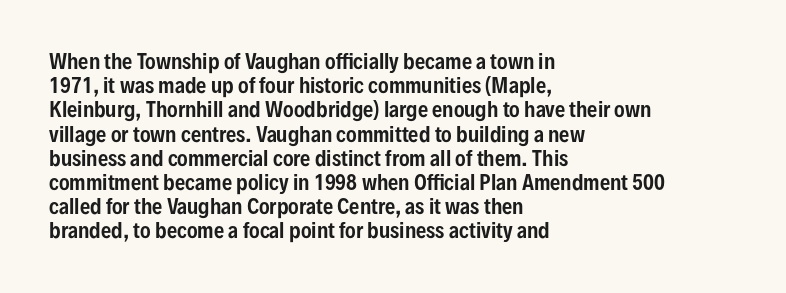
Q: Is the text italic (slanted)? A: No, it is upright.
Q: Is the text underlined? A: No.
Q: How is the paragraph aligned? A: Left-aligned.
Q: Is the spacing between letters normal or unusually wide? A: Normal.
